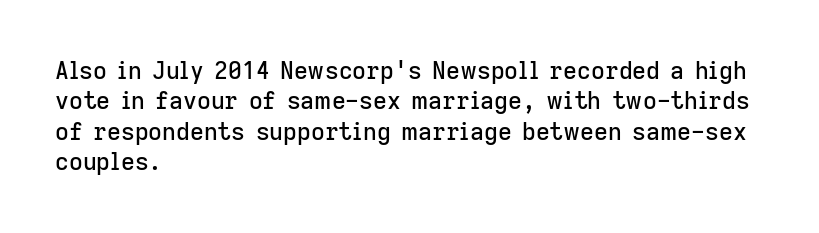
{"italic": "no", "underline": "no", "align": "left", "line_spacing": "normal", "line_spacing_ratio": 1.27, "letter_spacing": "normal", "letter_spacing_em": 0.0, "glyph_px": 24}
